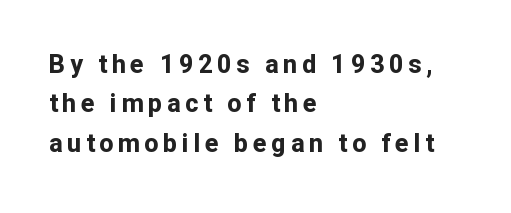
Short and long lines alike share a common starting point at left. A bare baseline throughout the passage. A roman cut, with each character standing at attention. Leading matches the norm, producing a regular column. The rendering uses a bold face; every stroke is thick and dark.
